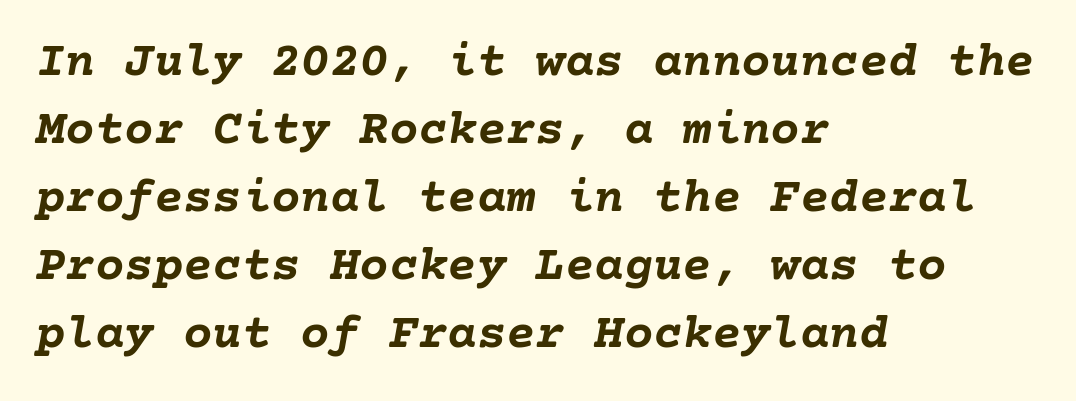
Q: Is the text bold? A: Yes.
Q: Is the text italic (slanted)? A: Yes, it leans right by about 10 degrees.
Q: Is the text underlined? A: No.
Q: How is the paragraph aligned? A: Left-aligned.
Q: Is the spacing between letters normal or unusually wide? A: Normal.
Q: Is the spacing between lines tight, normal or loose? A: Normal.
Q: Width (condensed, normal, or wide)? A: Normal.
Q: Stroke contrast? A: Low.
Q: x-height? A: Medium.
